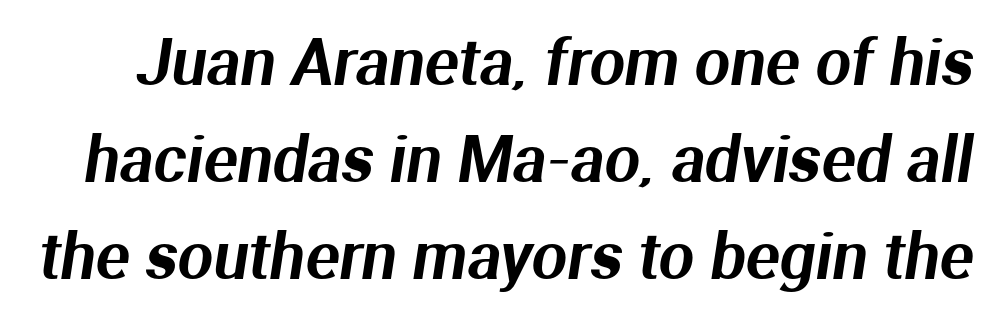
{"serif": "no", "width": "normal", "stroke_contrast": "medium", "x_height": "medium", "monospaced": "no", "underline": "no", "line_spacing": "normal", "line_spacing_ratio": 1.54, "letter_spacing": "normal", "letter_spacing_em": 0.0, "glyph_px": 63}
